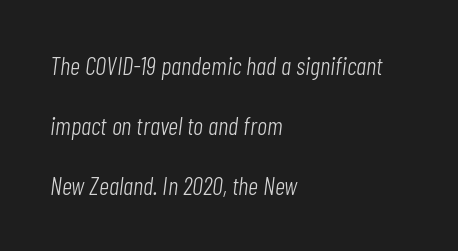
Where is the straight margin? On the left. The baseline area is clear. Airy leading. Ink coverage per letter is moderate at most.
